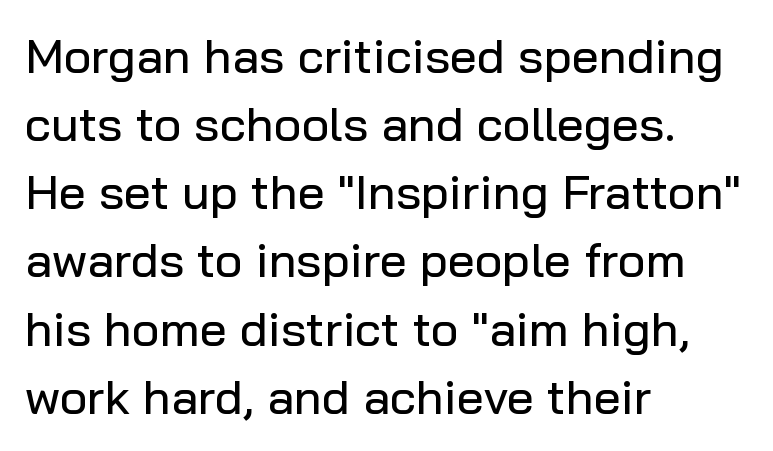
{"serif": "no", "italic": "no", "width": "normal", "stroke_contrast": "low", "x_height": "medium", "monospaced": "no", "underline": "no", "align": "left", "line_spacing": "normal", "line_spacing_ratio": 1.42, "letter_spacing": "normal", "letter_spacing_em": 0.0, "glyph_px": 48}
